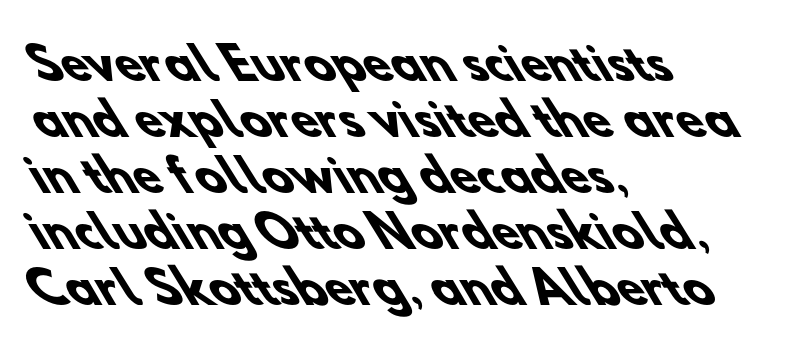
The image shows 44 px heavy sans-serif type; set left-aligned, normal line spacing (1.27x), normal letter spacing, not underlined; low stroke contrast and a small x-height.
